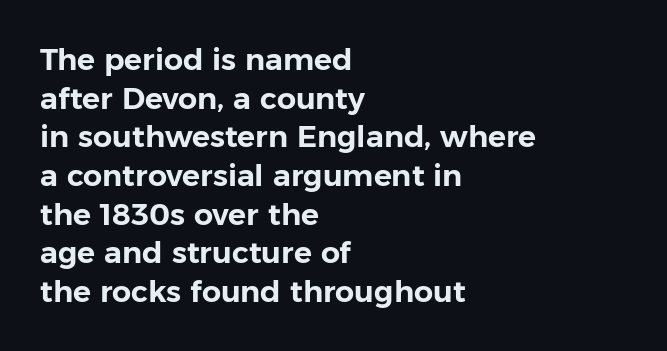
{"serif": "no", "italic": "no", "width": "normal", "stroke_contrast": "low", "x_height": "medium", "monospaced": "no", "underline": "no", "align": "left", "line_spacing": "normal", "line_spacing_ratio": 1.29, "letter_spacing": "normal", "letter_spacing_em": 0.0, "glyph_px": 30}
